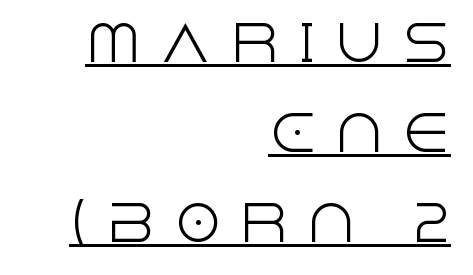
Q: Is the text bold? A: No.
Q: Is the text italic (slanted)? A: No, it is upright.
Q: Is the typeface a serif or a sans-serif typeface? A: Sans-serif.
Q: Is the text underlined? A: Yes.
Q: How is the paragraph aligned? A: Right-aligned.
Q: Is the spacing between letters normal or unusually wide? A: Unusually wide.
Q: Width (condensed, normal, or wide)? A: Normal.
Q: x-height? A: Large.
Q: Monospaced? A: No.
